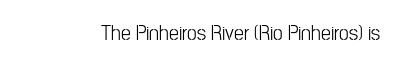
Tall strokes in this sample are plumb rather than angled. Short note: letters normally spaced. Lines of text with bare space underneath.
